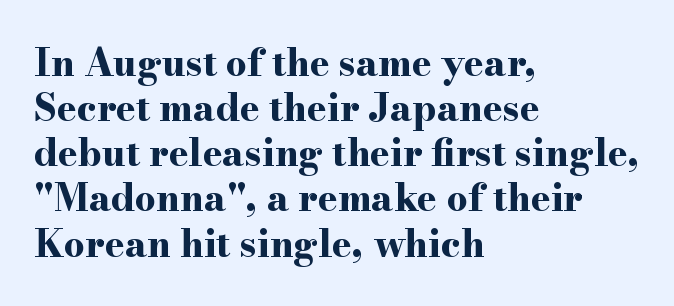
The image shows 37 px bold, wide serif type, upright; set left-aligned, line spacing 1.22x, normal letter spacing, not underlined; high stroke contrast and a small x-height.
